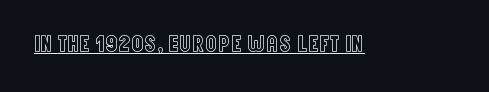
Q: Is the text italic (slanted)? A: No, it is upright.
Q: Is the text underlined? A: Yes.
Q: Is the spacing between letters normal or unusually wide? A: Normal.
